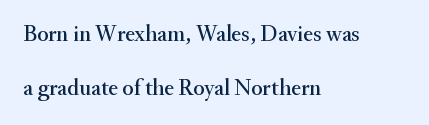
Q: Is the text italic (slanted)? A: No, it is upright.
Q: Is the text underlined? A: No.
Q: How is the paragraph aligned? A: Left-aligned.
Q: Is the spacing between letters normal or unusually wide? A: Normal.
Q: Is the spacing between lines tight, normal or loose? A: Loose.
